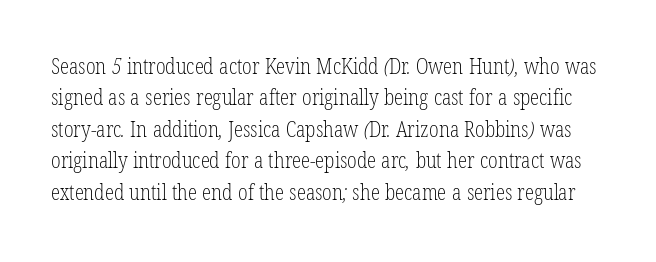
{"bold": "no", "underline": "no", "line_spacing": "normal", "line_spacing_ratio": 1.5, "letter_spacing": "normal", "letter_spacing_em": 0.0, "glyph_px": 21}
